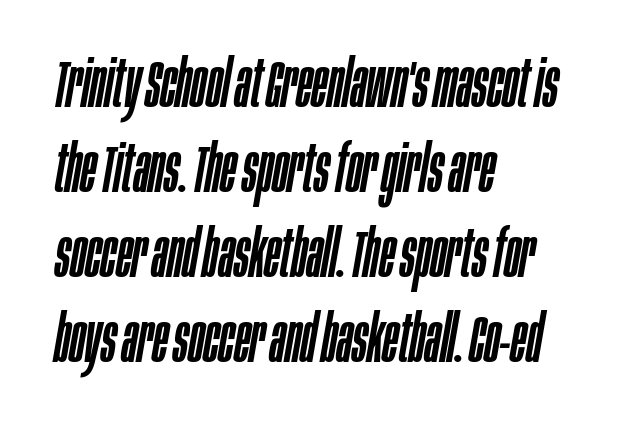
The image shows 65 px condensed type, italic (leaning right); set left-aligned, normal line spacing (1.31x), normal letter spacing, not underlined; low stroke contrast and a large x-height.
